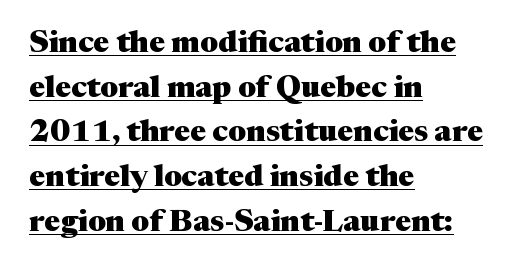
The image shows 30 px heavy serif type, upright; set left-aligned, normal line spacing (1.49x), normal letter spacing, underlined; medium stroke contrast and a medium x-height.
